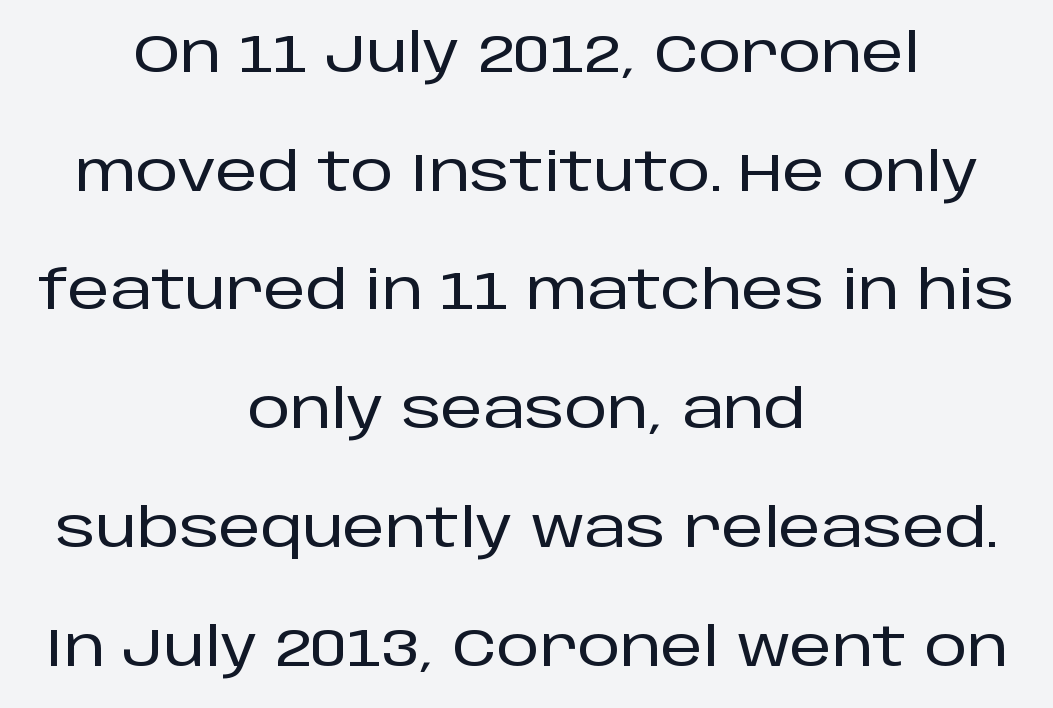
Is there any slant? The stems are plumb. Serifs: no, the terminals of the letterforms are clean. The letters advance in unequal steps, a hallmark of proportional type. Clear beneath every line of the passage.
